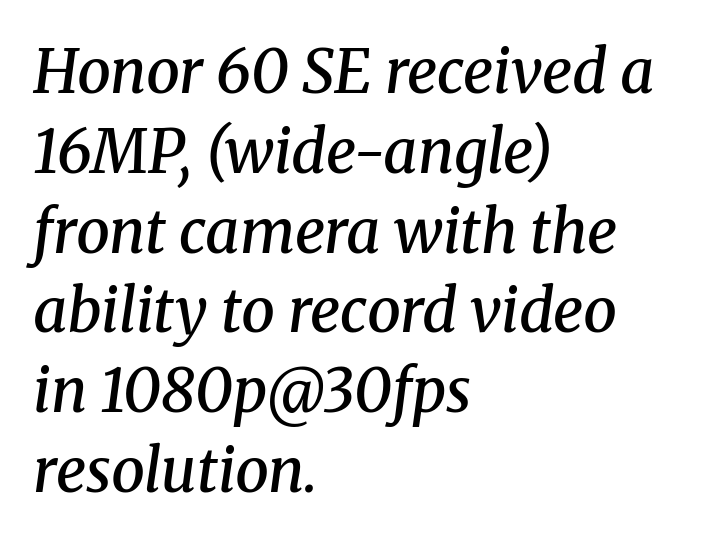
Q: Is the text bold? A: Semi-bold.
Q: Is the text italic (slanted)? A: Yes, it leans right by about 8 degrees.
Q: Is the typeface a serif or a sans-serif typeface? A: Serif.
Q: Is the text underlined? A: No.
Q: How is the paragraph aligned? A: Left-aligned.
Q: Is the spacing between letters normal or unusually wide? A: Normal.
Q: Is the spacing between lines tight, normal or loose? A: Normal.
Q: Width (condensed, normal, or wide)? A: Normal.
Q: Stroke contrast? A: Medium.
Q: x-height? A: Medium.
Q: Monospaced? A: No.
